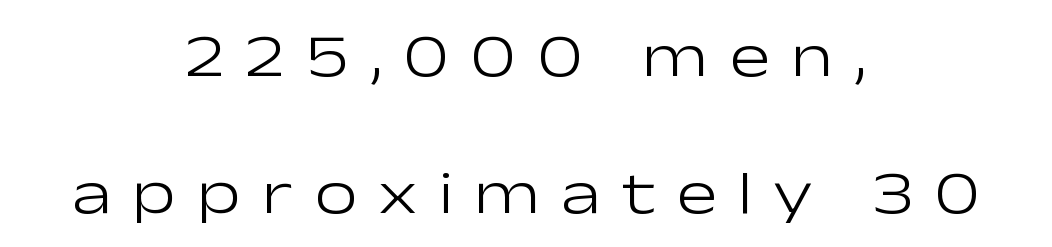
Q: Is the text bold? A: No.
Q: Is the text italic (slanted)? A: No, it is upright.
Q: Is the typeface a serif or a sans-serif typeface? A: Sans-serif.
Q: Is the text underlined? A: No.
Q: How is the paragraph aligned? A: Centered.
Q: Is the spacing between letters normal or unusually wide? A: Unusually wide.
Q: Is the spacing between lines tight, normal or loose? A: Loose.
Q: Width (condensed, normal, or wide)? A: Wide.
Q: Stroke contrast? A: Low.
Q: x-height? A: Medium.
Q: Monospaced? A: No.
